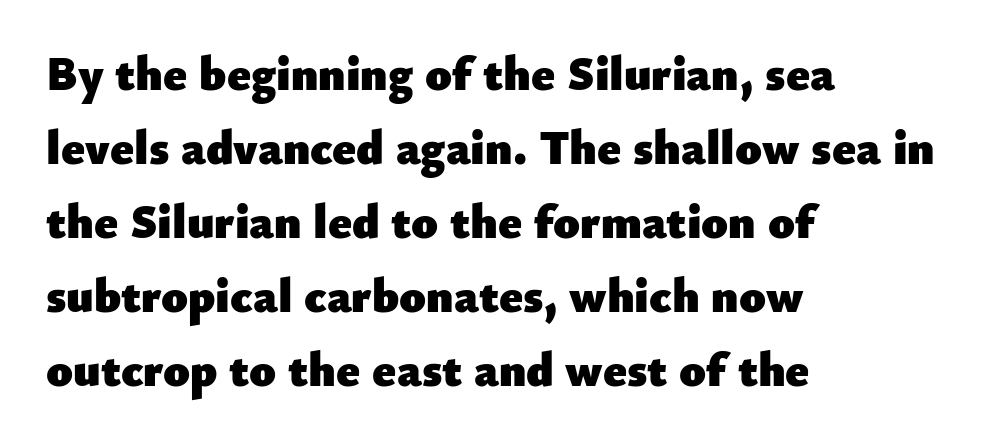
{"serif": "no", "italic": "no", "bold": "yes", "weight": "heavy", "width": "normal", "stroke_contrast": "low", "x_height": "small", "monospaced": "no", "underline": "no", "align": "left", "line_spacing": "normal", "line_spacing_ratio": 1.54, "letter_spacing": "normal", "letter_spacing_em": 0.0, "glyph_px": 48}
